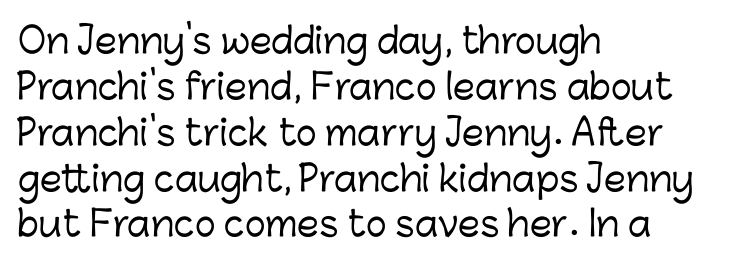
The image shows 35 px sans-serif type, upright; set left-aligned, normal line spacing (1.31x), normal letter spacing, not underlined; low stroke contrast and a medium x-height.
